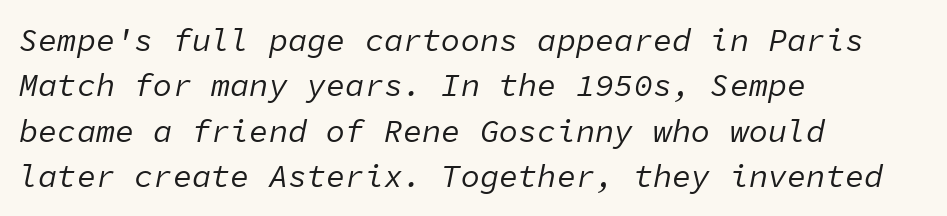
The rendering uses typewriter-style spacing with identical character cells. In terms of posture, this sample is oblique. The letterforms sit shoulder to shoulder at normal distance. Type without underlining. The compositor pushed each line to the left boundary. A light-to-regular cut is what we see here.
